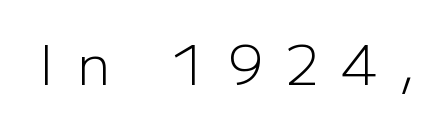
Q: Is the text bold? A: No.
Q: Is the text italic (slanted)? A: No, it is upright.
Q: Is the typeface a serif or a sans-serif typeface? A: Sans-serif.
Q: Is the text underlined? A: No.
Q: Is the spacing between letters normal or unusually wide? A: Unusually wide.
Q: Width (condensed, normal, or wide)? A: Normal.
Q: Stroke contrast? A: Low.
Q: x-height? A: Medium.
Q: Monospaced? A: No.
